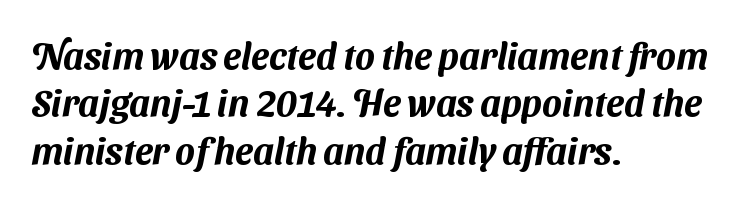
The lines in this sample share a left origin and differ only in where they stop. A typesetter would call this proportional, since set widths differ per character. Summary of vertical rhythm: regular, with standard interline spacing. The passage shown has conventional tracking throughout.
